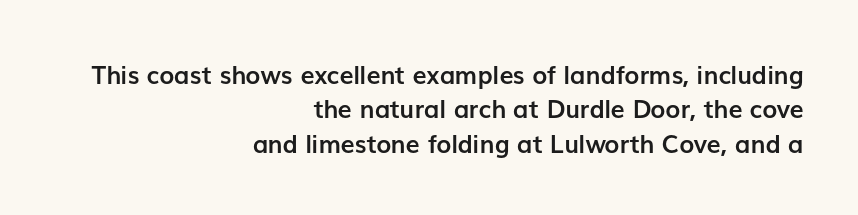
The image shows 25 px bold type, upright; set right-aligned, normal line spacing (1.38x), normal letter spacing, not underlined.
